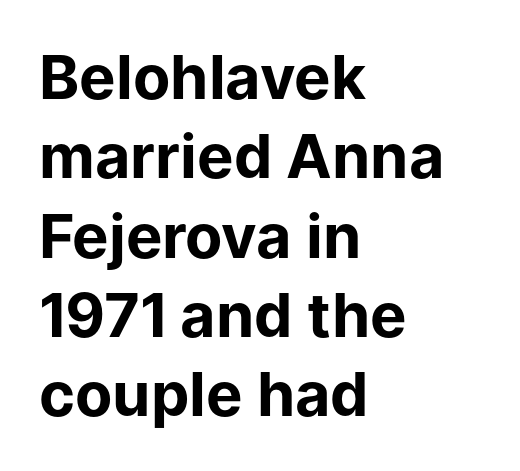
Short note: letters normally spaced. Leftover space on each line is placed entirely after the last word. The letters advance in unequal steps, a hallmark of proportional type. Posture: upright roman.
